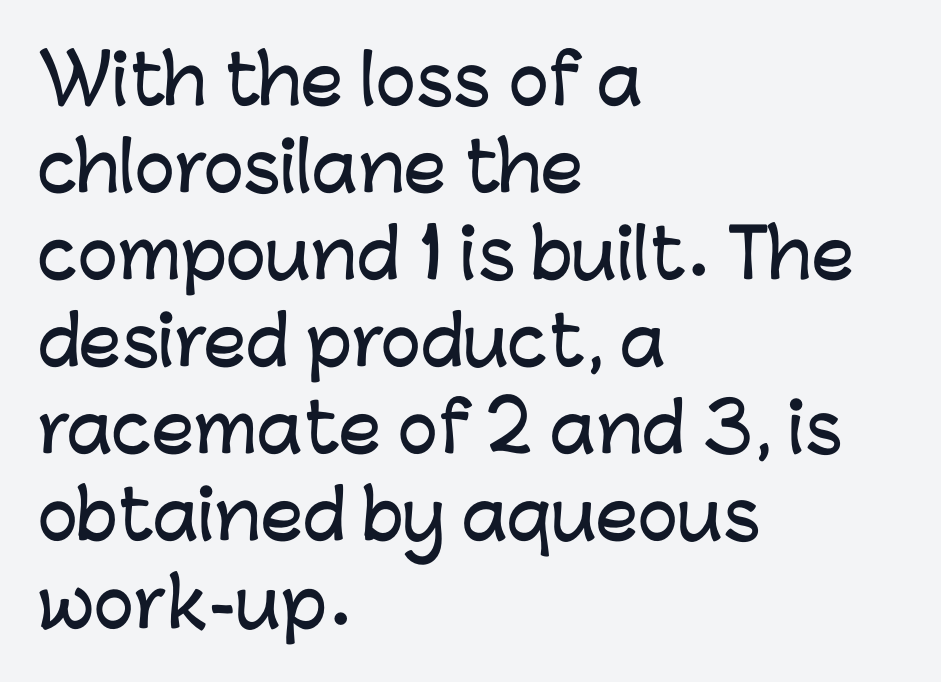
Look at the tracking — it's just the regular setting, nothing added. The space beneath each line is pristine and unruled. Notice how the passage keeps a crisp vertical edge on the left only. This block has exactly the height ordinary leading produces. The passage shown is typeset with a sans-serif family. This is roman type, the default non-slanted kind.
